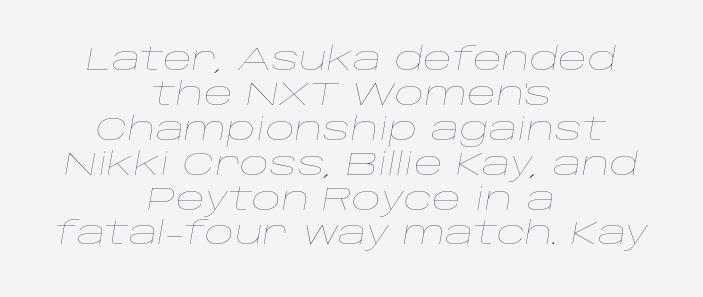
The image shows 32 px thin, wide type, italic (leaning right); set centered, tight line spacing (1.09x), normal letter spacing, not underlined; low stroke contrast and a large x-height.
